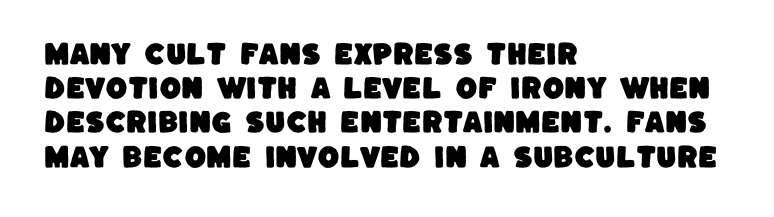
The paragraph has a hard left edge and a soft right edge. The glyphs are unaccompanied by any horizontal stroke below them. You could call the tracking neutral — neither tight nor loose. Vertical spacing — default.
